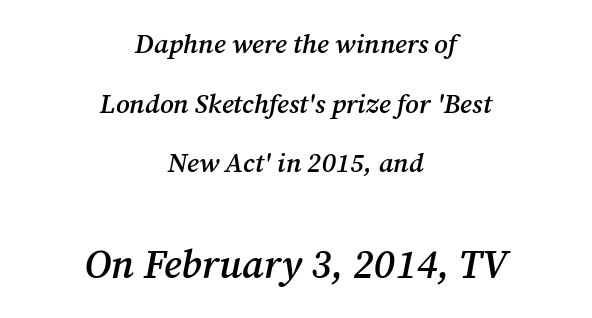
Here the second block reads like a headline and the first like body copy. Italic: yes, the glyphs are oblique. Each letter's strokes conclude with small projecting serifs. Just letters on the line, the space beneath them empty. This rendering uses center alignment, leaving both contours irregular but symmetric. Stroke thickness is moderately raised; the sample reads as semibold.
